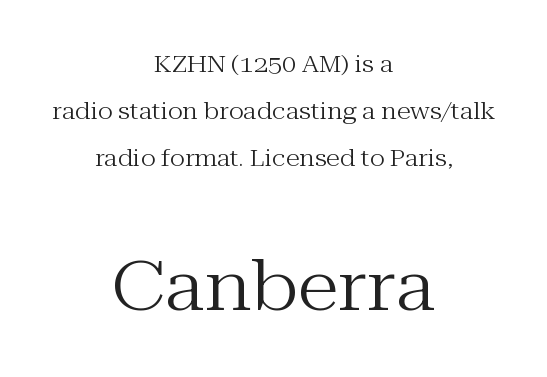
The image shows 69 px regular-weight serif type, upright; set centered, loose line spacing (2.04x), normal letter spacing, not underlined; the second (bottom) block is 3.0x larger; medium stroke contrast and a medium x-height.
